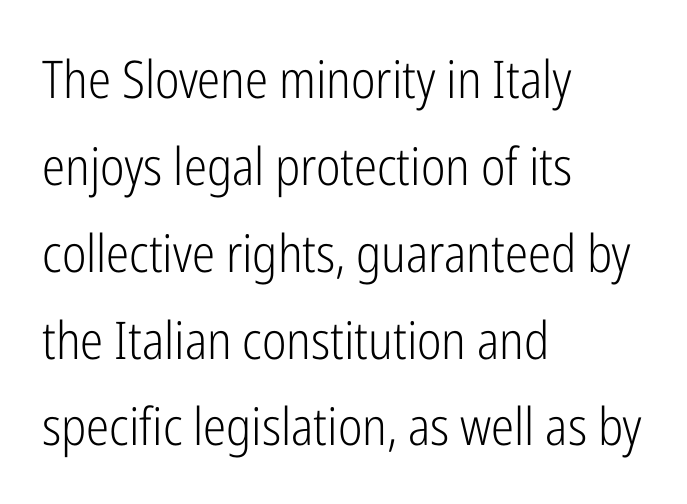
The image shows 52 px light, condensed sans-serif type, upright; set left-aligned, normal line spacing (1.67x), normal letter spacing, not underlined; low stroke contrast and a medium x-height.
